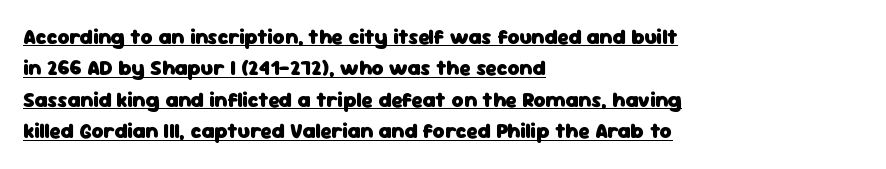
Q: Is the text bold? A: Yes.
Q: Is the text italic (slanted)? A: No, it is upright.
Q: Is the text underlined? A: Yes.
Q: How is the paragraph aligned? A: Left-aligned.
Q: Is the spacing between letters normal or unusually wide? A: Normal.
Q: Is the spacing between lines tight, normal or loose? A: Normal.
